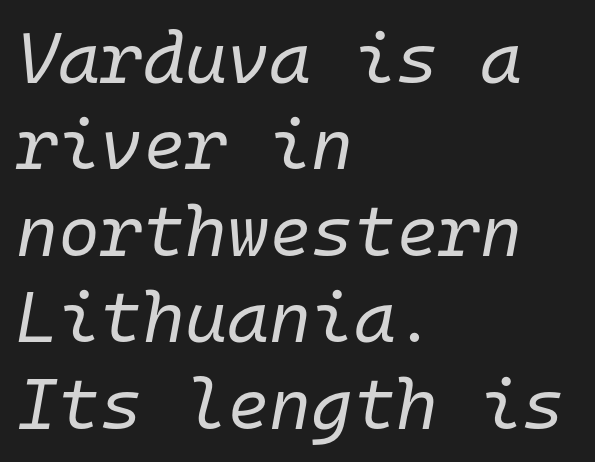
The image shows 72 px regular-weight type, italic (leaning right), monospaced; set left-aligned, line spacing 1.2x, normal letter spacing, not underlined; low stroke contrast and a medium x-height.
